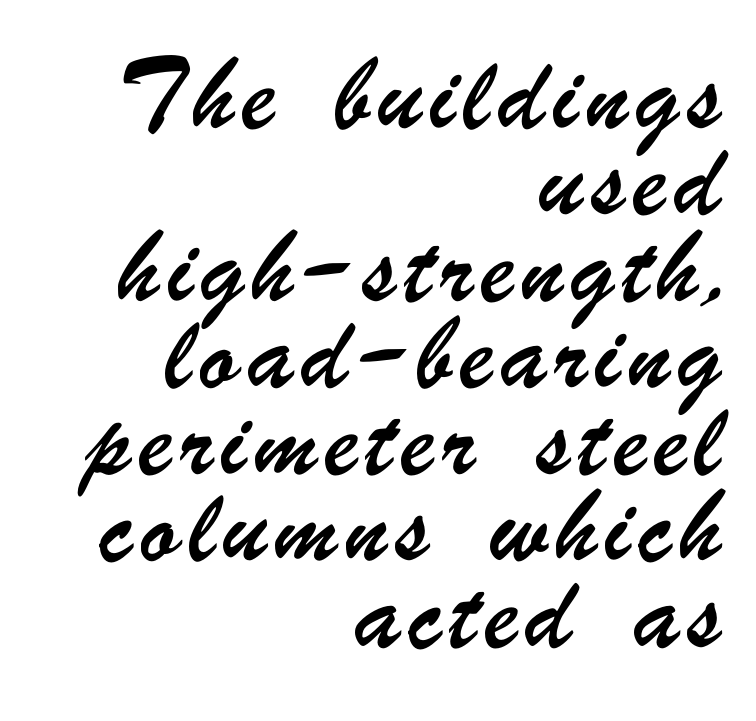
The image shows 46 px condensed sans-serif type; set right-aligned, line spacing 1.88x, not underlined; low stroke contrast and a small x-height.
